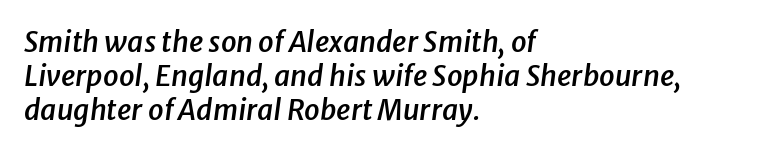
These lines are set flush left with a ragged right edge. An italicized treatment has been applied to the whole sample. The glyphs have the mass of a demibold cut, below bold. Character widths vary here, with narrow letters taking less room than wide ones. Lines of text with bare space underneath.
